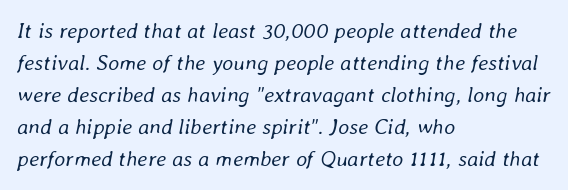
Would a proofreader flag this as italicized? Yes. Rows of type keep a routine distance in the vertical direction. Compared with a centered layout, this one pins lines to the left instead. The baseline area is clear. The font sits on the lighter half of the weight spectrum, regular included. The passage shown has conventional tracking throughout.
